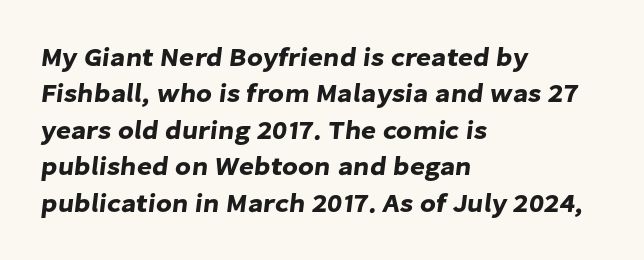
Descenders are the only things crossing below the line. The space between consecutive lines is moderate. Reading down the block, your eye returns to a fixed left position each line. Look at the tracking — it's just the regular setting, nothing added.
